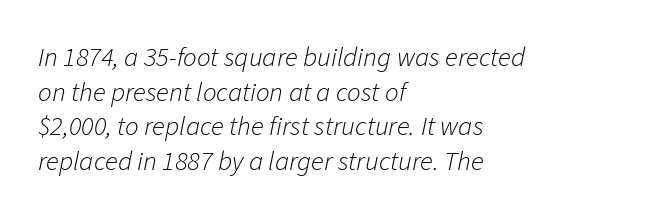
{"italic": "yes", "lean": "right", "slant_degrees": 11, "bold": "no", "underline": "no", "align": "left", "line_spacing": "normal", "line_spacing_ratio": 1.28, "letter_spacing": "normal", "letter_spacing_em": 0.0, "glyph_px": 27}
